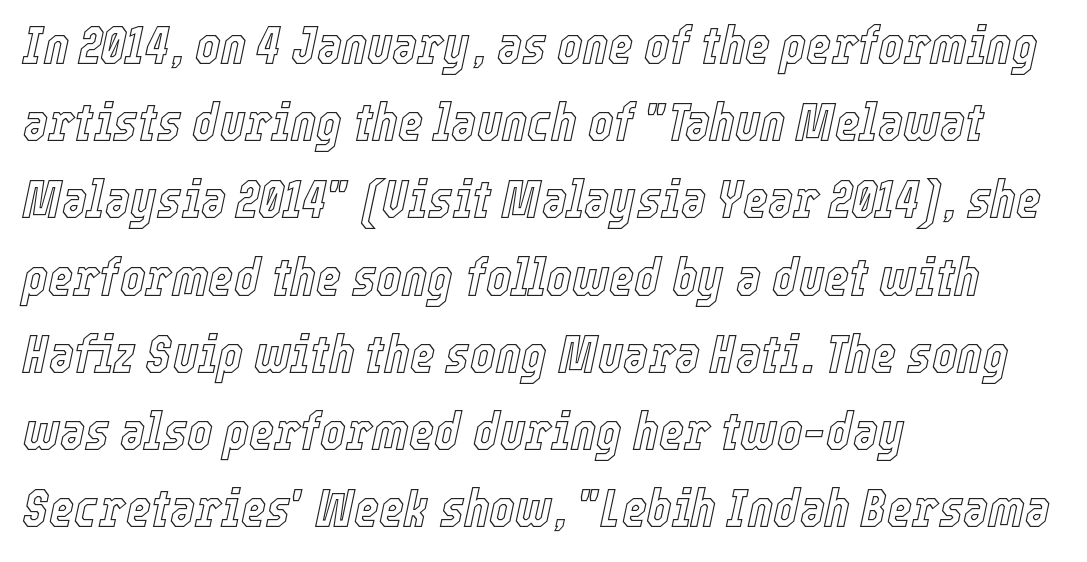
The image shows 54 px condensed type, italic (leaning right); set left-aligned, normal line spacing (1.43x), normal letter spacing, not underlined; a medium x-height.
